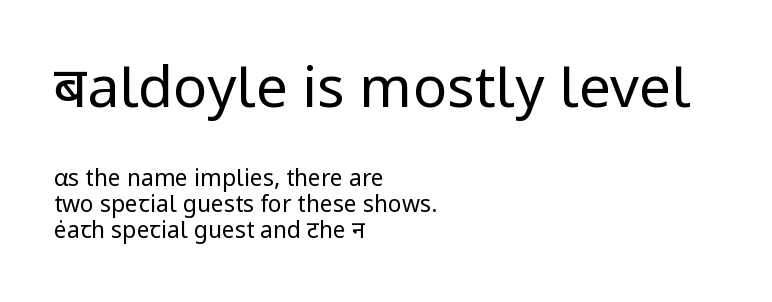
The image shows 57 px regular-weight sans-serif type, upright; set left-aligned, tight line spacing (1.13x), normal letter spacing, not underlined; the first (top) block is 2.48x larger; low stroke contrast and a medium x-height.
